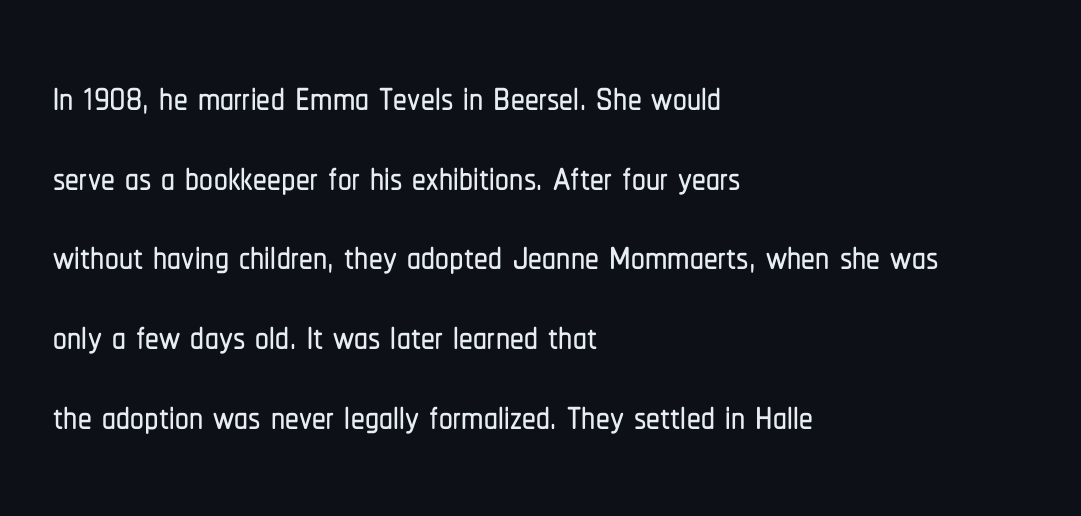
The image shows 55 px condensed sans-serif type, upright; set left-aligned, normal line spacing (1.45x), normal letter spacing, not underlined; low stroke contrast and a medium x-height.
